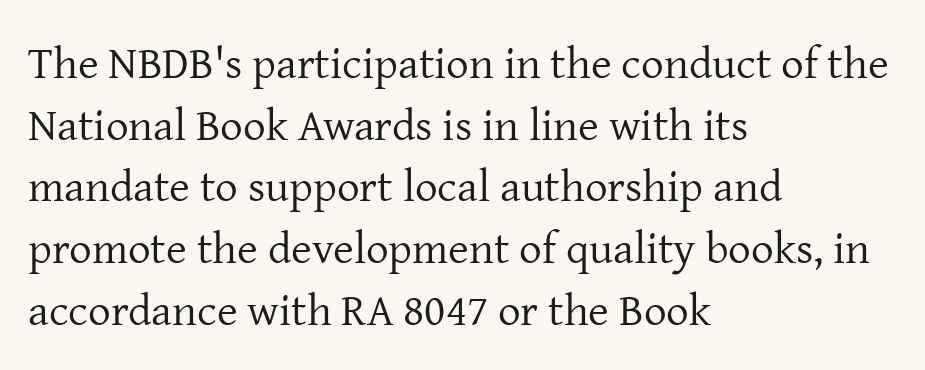
The image shows 45 px regular-weight serif type, upright; set left-aligned, normal line spacing (1.37x), normal letter spacing, not underlined; low stroke contrast and a medium x-height.
